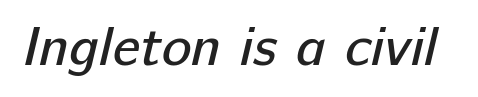
{"serif": "no", "bold": "no", "weight": "regular", "width": "normal", "stroke_contrast": "low", "x_height": "medium", "monospaced": "no", "underline": "no", "letter_spacing": "normal", "letter_spacing_em": 0.0, "glyph_px": 56}
